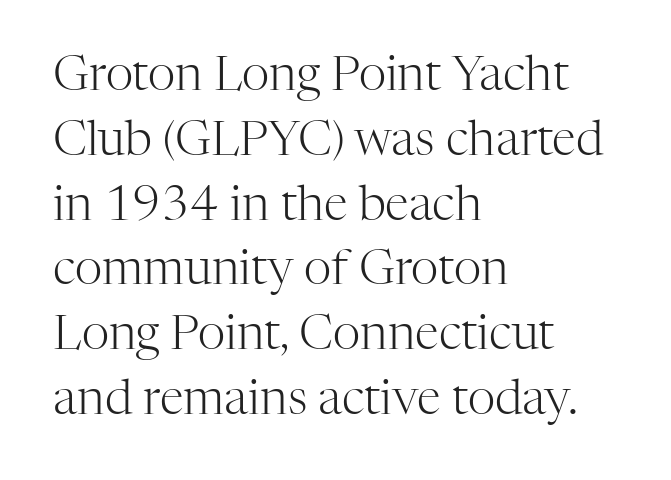
{"serif": "yes", "italic": "no", "bold": "no", "weight": "light", "width": "normal", "stroke_contrast": "high", "x_height": "medium", "monospaced": "no", "underline": "no", "align": "left", "line_spacing": "normal", "line_spacing_ratio": 1.35, "letter_spacing": "normal", "letter_spacing_em": 0.0, "glyph_px": 48}
